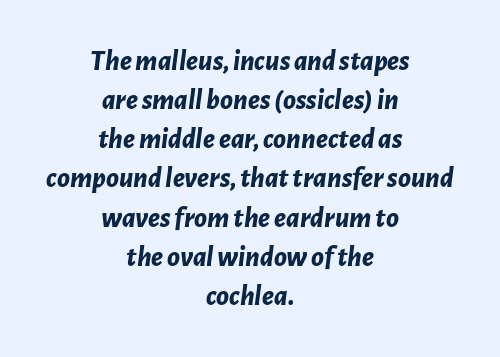
Q: Is the text bold? A: Yes.
Q: Is the text italic (slanted)? A: Yes, it leans right by about 7 degrees.
Q: Is the text underlined? A: No.
Q: How is the paragraph aligned? A: Centered.
Q: Is the spacing between letters normal or unusually wide? A: Normal.
Q: Is the spacing between lines tight, normal or loose? A: Normal.
Q: Width (condensed, normal, or wide)? A: Normal.
Q: Stroke contrast? A: Low.
Q: x-height? A: Medium.
Q: Monospaced? A: No.
